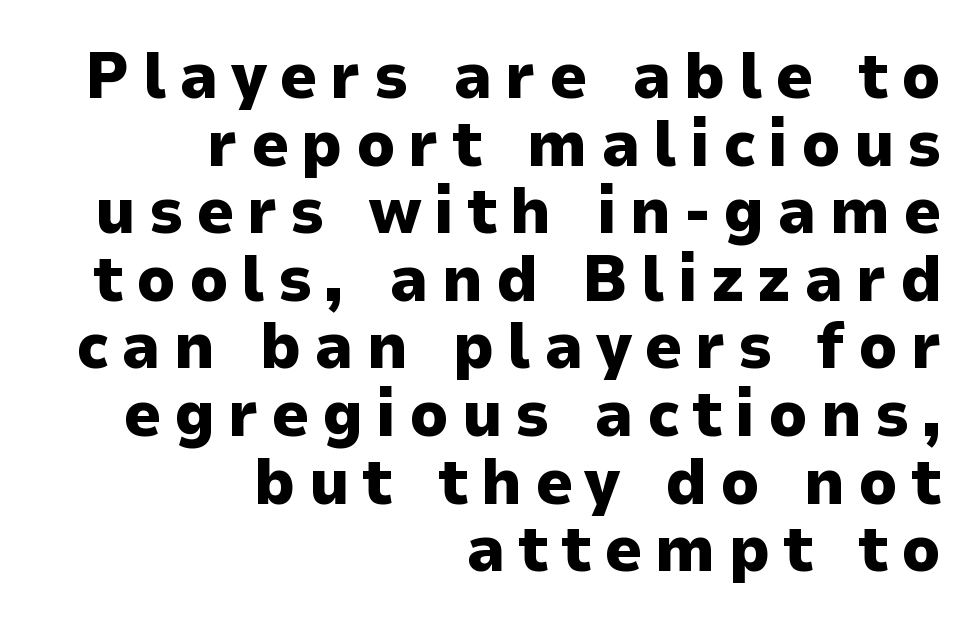
What's the leading like? Squeezed, with rows nearly overlapping. Heavy, bold letterforms. This sample has the flowing, uneven cadence of proportional lettering. Descenders are the only things crossing below the line. Serif or sans? Sans — the stroke terminals are bare. Does the lettering tilt? It doesn't — this is upright.
